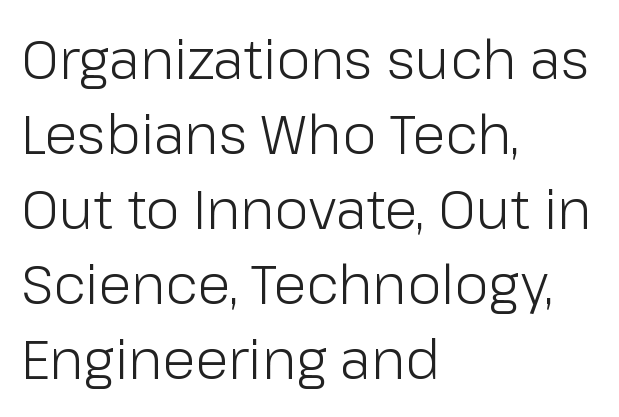
Q: Is the text bold? A: No.
Q: Is the text italic (slanted)? A: No, it is upright.
Q: Is the typeface a serif or a sans-serif typeface? A: Sans-serif.
Q: Is the text underlined? A: No.
Q: How is the paragraph aligned? A: Left-aligned.
Q: Is the spacing between letters normal or unusually wide? A: Normal.
Q: Is the spacing between lines tight, normal or loose? A: Normal.
Q: Width (condensed, normal, or wide)? A: Normal.
Q: Stroke contrast? A: Low.
Q: x-height? A: Medium.
Q: Monospaced? A: No.
